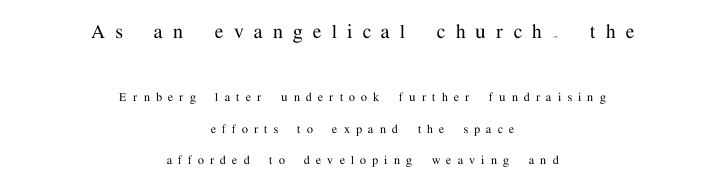
Q: Is the text italic (slanted)? A: No, it is upright.
Q: Is the text underlined? A: No.
Q: How is the paragraph aligned? A: Centered.
Q: Is the spacing between letters normal or unusually wide? A: Unusually wide.
Q: Is the spacing between lines tight, normal or loose? A: Loose.
Q: Which block of text is set in a larger size, the first (top) or the second (bottom)? A: The first (top) one.
